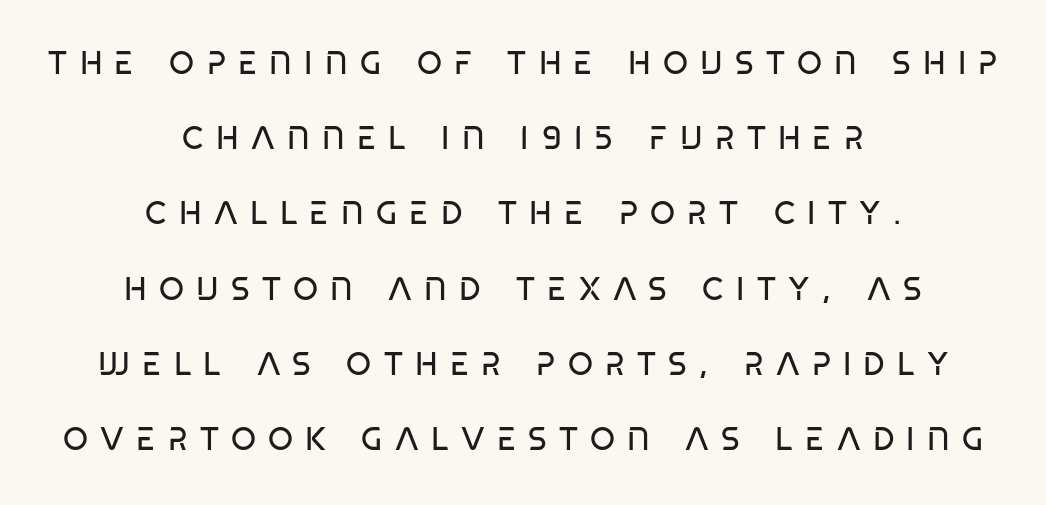
{"serif": "no", "italic": "no", "bold": "no", "weight": "regular", "width": "condensed", "stroke_contrast": "low", "x_height": "large", "monospaced": "no", "underline": "no", "align": "center", "line_spacing": "loose", "line_spacing_ratio": 2.35, "letter_spacing": "wide", "letter_spacing_em": 0.38, "glyph_px": 32}
